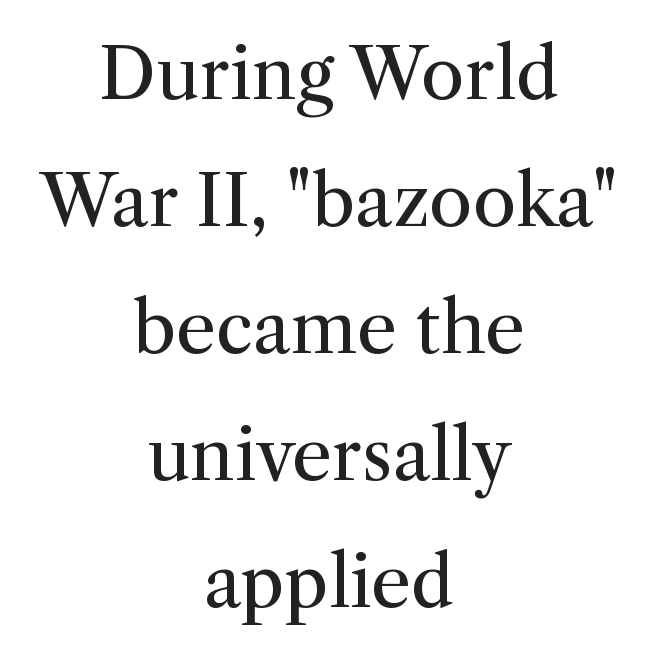
The image shows 71 px regular-weight serif type, upright; set centered, line spacing 1.79x, normal letter spacing, not underlined; medium stroke contrast and a medium x-height.
